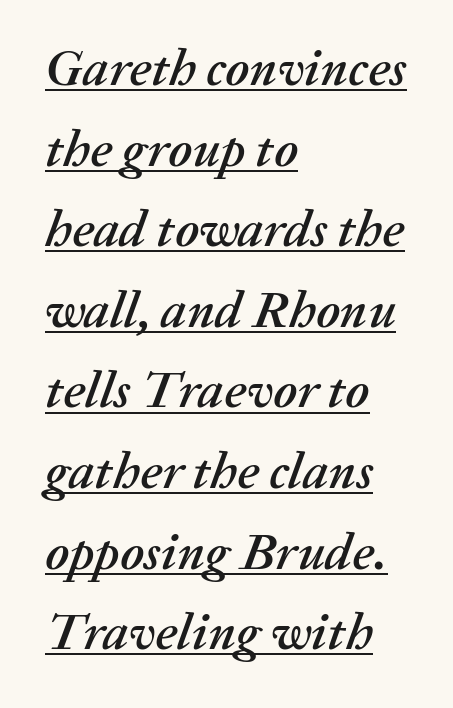
{"italic": "yes", "lean": "right", "slant_degrees": 20, "width": "normal", "stroke_contrast": "medium", "x_height": "medium", "monospaced": "no", "underline": "yes", "align": "left", "line_spacing": "normal", "line_spacing_ratio": 1.55, "letter_spacing": "normal", "letter_spacing_em": 0.0, "glyph_px": 52}
